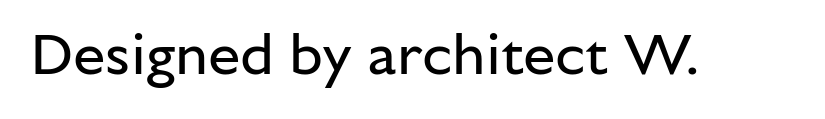
Compared with a typical body face, this is equally light or lighter still. Each letter keeps its own natural width here, so spacing adapts to shape. A typesetter would mark this as roman, not italic. I'd call this a sans setting — the letters go barefoot. Honestly, the letter spacing is just normal — you wouldn't notice it.
